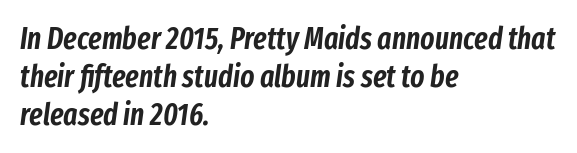
The image shows 30 px condensed type, italic (leaning right); set left-aligned, normal line spacing (1.26x), normal letter spacing, not underlined; low stroke contrast and a medium x-height.
